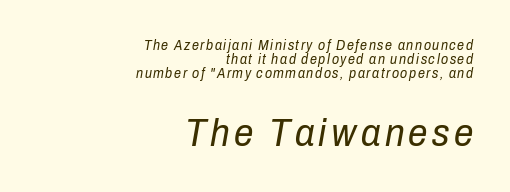
The image shows 39 px regular-weight, condensed type, italic (leaning right); set right-aligned, tight line spacing (1.01x), not underlined; the second (bottom) block is 2.79x larger; low stroke contrast and a medium x-height.
